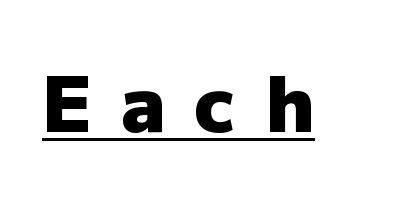
How are the letters spaced? Widely, with obvious added tracking. Designer's note — italics off, roman on. The typeface chosen for these lines omits serifs. Typographic density is high because the face is bold. The rendering uses the underline text-decoration. The letters advance in unequal steps, a hallmark of proportional type.
